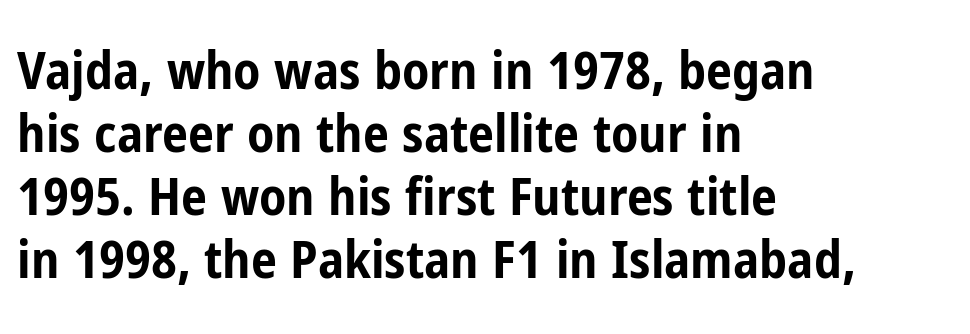
Q: Is the text bold? A: Yes.
Q: Is the text italic (slanted)? A: No, it is upright.
Q: Is the typeface a serif or a sans-serif typeface? A: Sans-serif.
Q: Is the text underlined? A: No.
Q: How is the paragraph aligned? A: Left-aligned.
Q: Is the spacing between letters normal or unusually wide? A: Normal.
Q: Width (condensed, normal, or wide)? A: Condensed.
Q: Stroke contrast? A: Low.
Q: x-height? A: Medium.
Q: Monospaced? A: No.
